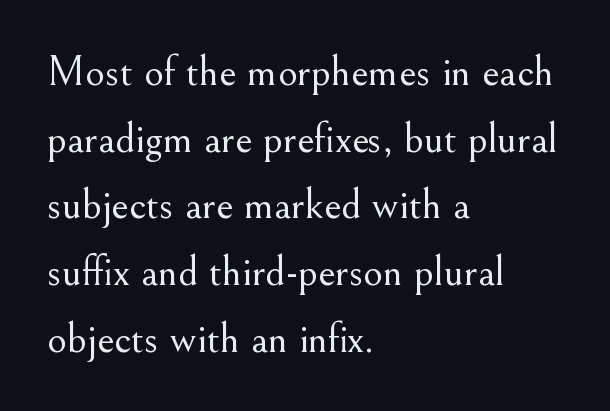
Q: Is the text bold? A: No.
Q: Is the text italic (slanted)? A: No, it is upright.
Q: Is the typeface a serif or a sans-serif typeface? A: Serif.
Q: Is the text underlined? A: No.
Q: How is the paragraph aligned? A: Left-aligned.
Q: Is the spacing between letters normal or unusually wide? A: Normal.
Q: Is the spacing between lines tight, normal or loose? A: Normal.
Q: Width (condensed, normal, or wide)? A: Normal.
Q: Stroke contrast? A: Medium.
Q: x-height? A: Small.
Q: Monospaced? A: No.
